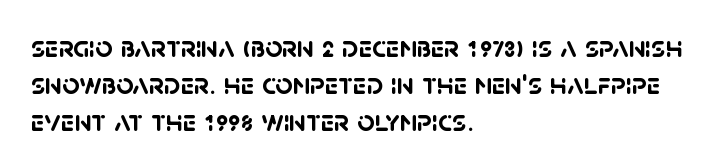
{"serif": "no", "bold": "yes", "weight": "semibold", "width": "normal", "stroke_contrast": "low", "x_height": "large", "monospaced": "no", "underline": "no", "align": "left", "line_spacing_ratio": 1.23, "letter_spacing": "normal", "letter_spacing_em": 0.0, "glyph_px": 30}
